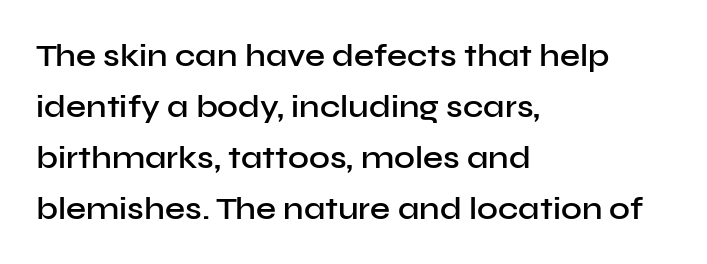
The image shows 32 px semibold sans-serif type, upright; set left-aligned, normal line spacing (1.59x), normal letter spacing, not underlined; low stroke contrast and a medium x-height.
